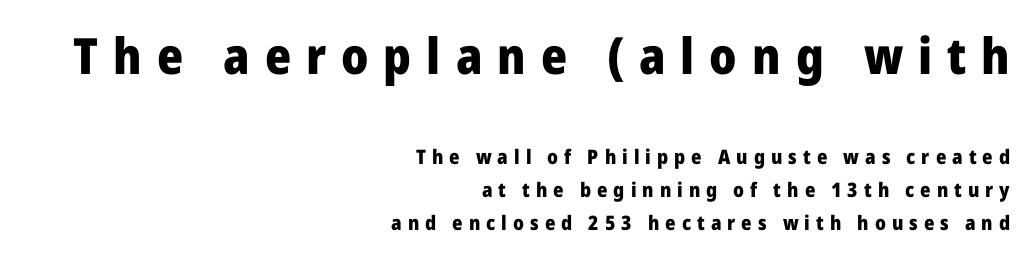
Q: Is the text bold? A: Yes.
Q: Is the text italic (slanted)? A: No, it is upright.
Q: Is the typeface a serif or a sans-serif typeface? A: Sans-serif.
Q: Is the text underlined? A: No.
Q: How is the paragraph aligned? A: Right-aligned.
Q: Is the spacing between letters normal or unusually wide? A: Unusually wide.
Q: Is the spacing between lines tight, normal or loose? A: Normal.
Q: Which block of text is set in a larger size, the first (top) or the second (bottom)? A: The first (top) one.
Q: Width (condensed, normal, or wide)? A: Normal.
Q: Stroke contrast? A: Low.
Q: x-height? A: Medium.
Q: Monospaced? A: No.
